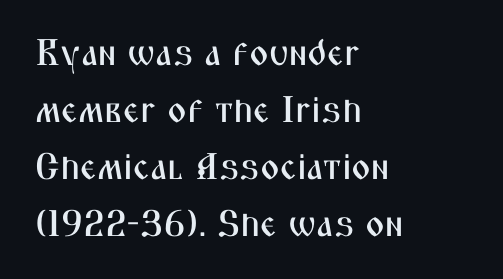
The text was rendered using a sans face with plain stroke endings. Is the letter spacing exaggerated? No — it looks like the ordinary default. Compared with a centered layout, this one pins lines to the left instead. A typesetter would mark this as roman, not italic. Is there much room between lines? A standard amount, neither cramped nor airy. The rendering uses natural spacing where letterforms have individual widths.
